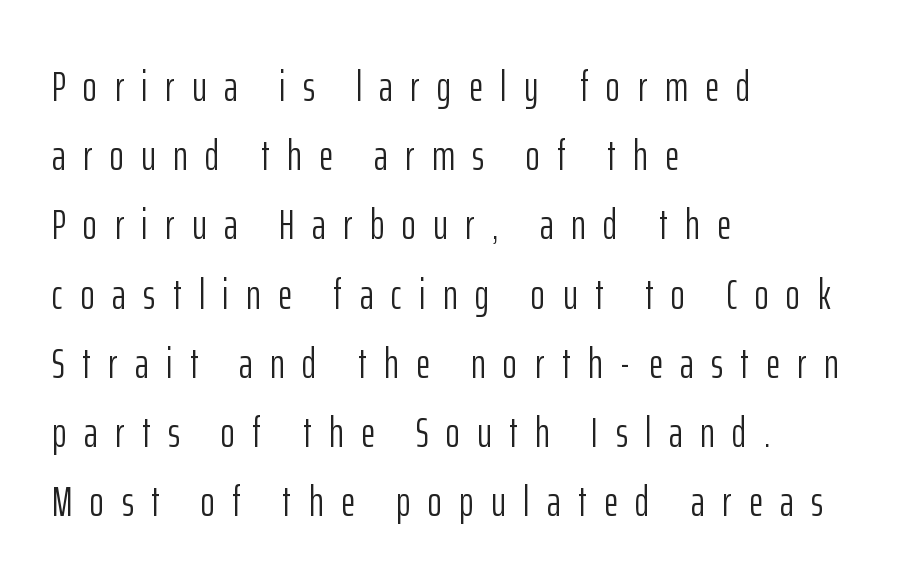
{"serif": "no", "italic": "no", "bold": "no", "weight": "light", "width": "condensed", "stroke_contrast": "low", "x_height": "medium", "monospaced": "no", "underline": "no", "align": "left", "line_spacing": "normal", "line_spacing_ratio": 1.61, "letter_spacing": "wide", "letter_spacing_em": 0.41, "glyph_px": 43}
